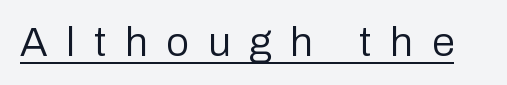
Somebody hit Ctrl+U on this one — the words are underlined. The type is letterspaced generously, with wide tracking. The designer went with a sans here, leaving each stem footless. Notice how the stems are strictly vertical — no italics here.
